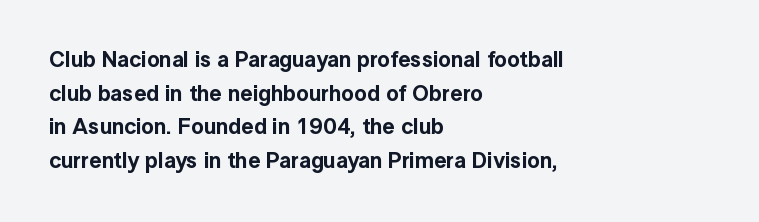
{"italic": "no", "underline": "no", "align": "left", "line_spacing": "normal", "line_spacing_ratio": 1.53, "letter_spacing": "normal", "letter_spacing_em": 0.0, "glyph_px": 22}
